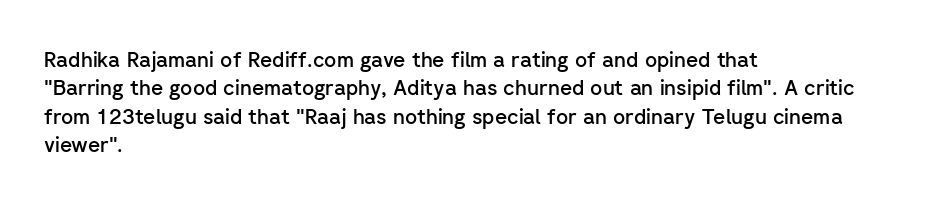
The lines are quadded left. Quick note: not italic, upright. Heft: intermediate — a semibold. Letter spacing: default. Each row of text sits above clean, open space.
